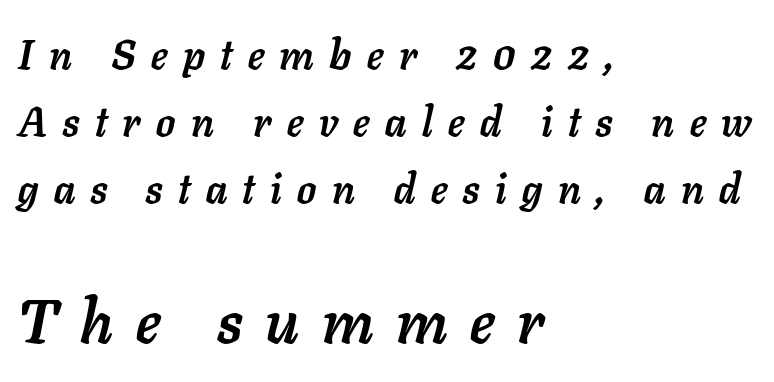
{"italic": "yes", "lean": "right", "slant_degrees": 11, "bold": "yes", "weight": "semibold", "width": "normal", "stroke_contrast": "low", "x_height": "medium", "monospaced": "no", "underline": "no", "align": "left", "line_spacing": "normal", "line_spacing_ratio": 1.63, "letter_spacing": "wide", "letter_spacing_em": 0.38, "larger_block": "second", "size_ratio": 1.49, "glyph_px": 61}
